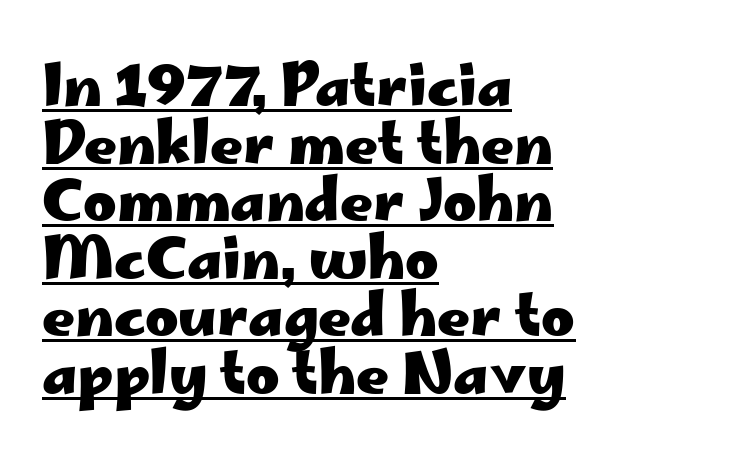
The image shows 57 px heavy, wide sans-serif type, upright; set left-aligned, tight line spacing (1.01x), normal letter spacing, underlined; low stroke contrast and a small x-height.
